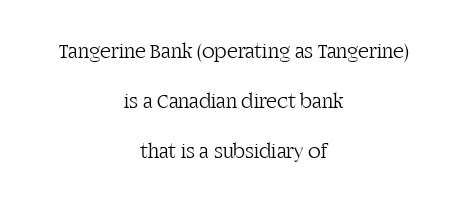
{"italic": "no", "bold": "no", "underline": "no", "align": "center", "line_spacing": "loose", "line_spacing_ratio": 2.37, "letter_spacing": "normal", "letter_spacing_em": 0.0, "glyph_px": 21}
